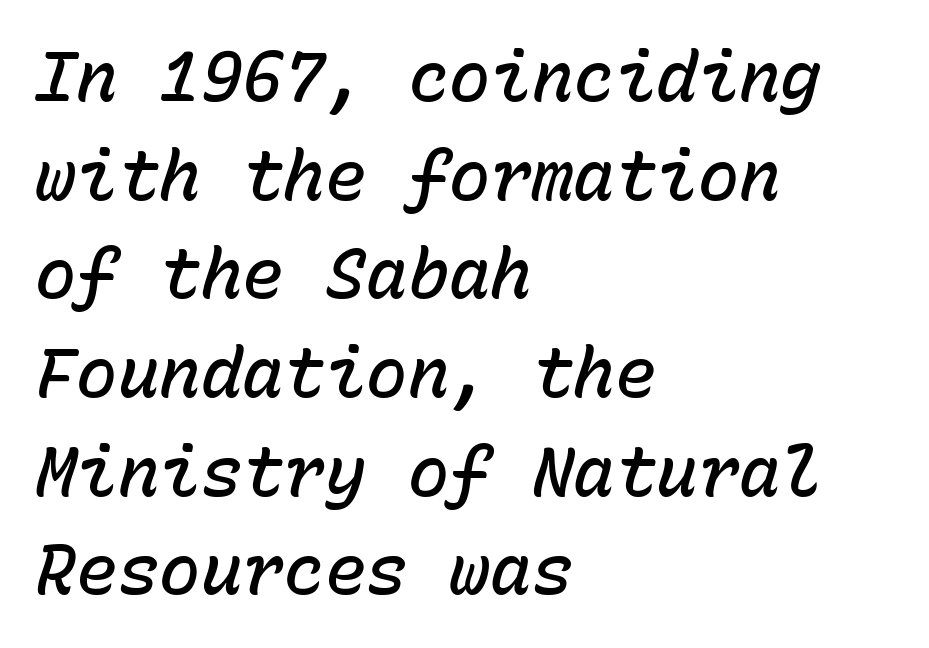
The image shows 69 px semibold type, italic (leaning right), monospaced; set left-aligned, normal line spacing (1.43x), normal letter spacing, not underlined; low stroke contrast and a medium x-height.
